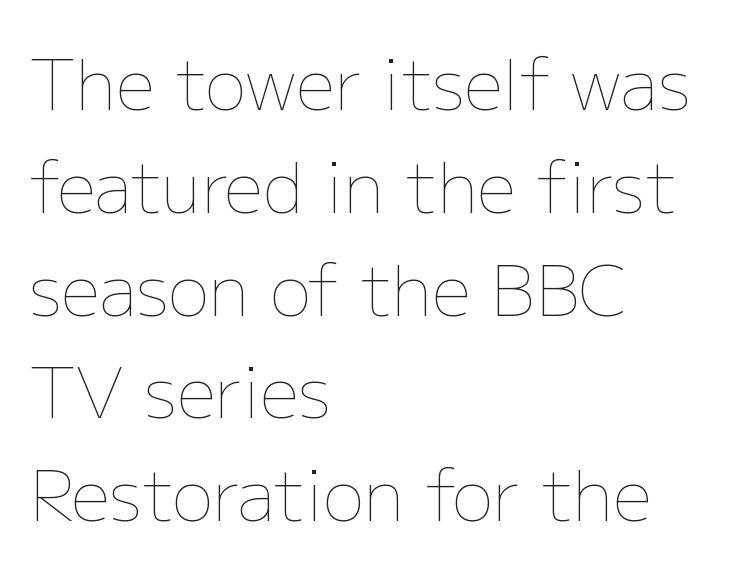
Q: Is the text bold? A: No.
Q: Is the text italic (slanted)? A: No, it is upright.
Q: Is the text underlined? A: No.
Q: How is the paragraph aligned? A: Left-aligned.
Q: Is the spacing between letters normal or unusually wide? A: Normal.
Q: Is the spacing between lines tight, normal or loose? A: Normal.
Q: Width (condensed, normal, or wide)? A: Normal.
Q: Stroke contrast? A: Low.
Q: x-height? A: Medium.
Q: Monospaced? A: No.
